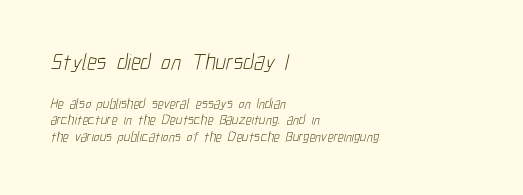
{"bold": "no", "underline": "no", "align": "left", "line_spacing_ratio": 1.19, "letter_spacing": "normal", "letter_spacing_em": 0.0, "larger_block": "first", "size_ratio": 1.64, "glyph_px": 23}
